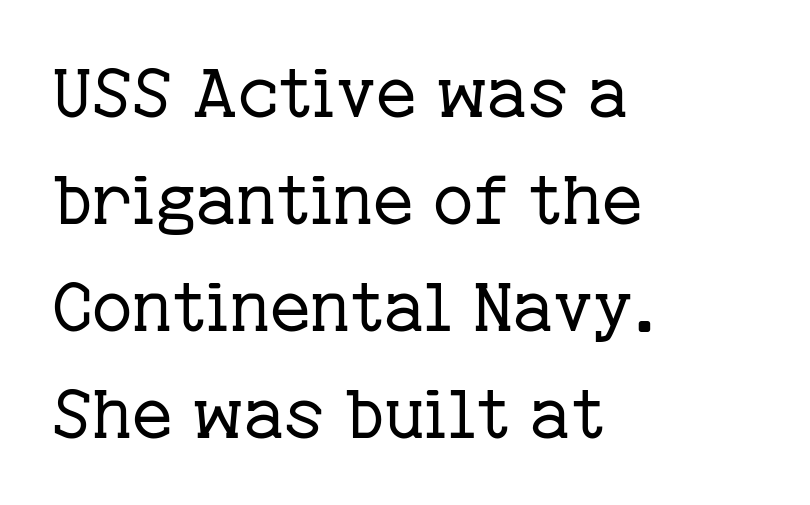
Successive baselines arrive at the customary interval. Character widths vary here, with narrow letters taking less room than wide ones. The rag falls on the right side of this text block. The string is rendered with underlining switched off.
